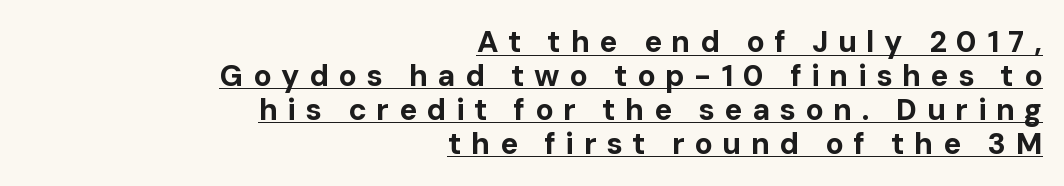
Q: Is the text bold? A: Yes.
Q: Is the text italic (slanted)? A: No, it is upright.
Q: Is the typeface a serif or a sans-serif typeface? A: Sans-serif.
Q: Is the text underlined? A: Yes.
Q: How is the paragraph aligned? A: Right-aligned.
Q: Is the spacing between letters normal or unusually wide? A: Unusually wide.
Q: Is the spacing between lines tight, normal or loose? A: Tight.
Q: Width (condensed, normal, or wide)? A: Normal.
Q: Stroke contrast? A: Low.
Q: x-height? A: Medium.
Q: Monospaced? A: No.
